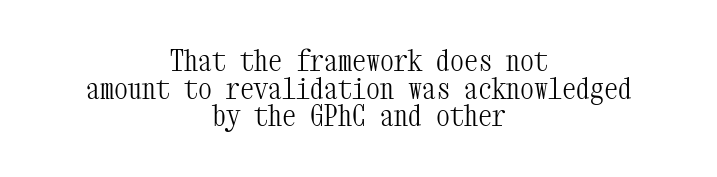
{"serif": "yes", "italic": "no", "bold": "no", "weight": "light", "width": "condensed", "stroke_contrast": "medium", "x_height": "medium", "monospaced": "yes", "underline": "no", "align": "center", "line_spacing": "tight", "line_spacing_ratio": 0.99, "letter_spacing": "normal", "letter_spacing_em": 0.0, "glyph_px": 28}
